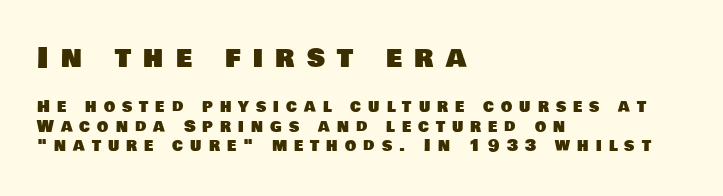
Q: Is the typeface a serif or a sans-serif typeface? A: Sans-serif.
Q: Is the text underlined? A: No.
Q: How is the paragraph aligned? A: Left-aligned.
Q: Is the spacing between letters normal or unusually wide? A: Unusually wide.
Q: Which block of text is set in a larger size, the first (top) or the second (bottom)? A: The first (top) one.
Q: Width (condensed, normal, or wide)? A: Normal.
Q: Stroke contrast? A: Low.
Q: x-height? A: Large.
Q: Monospaced? A: No.
